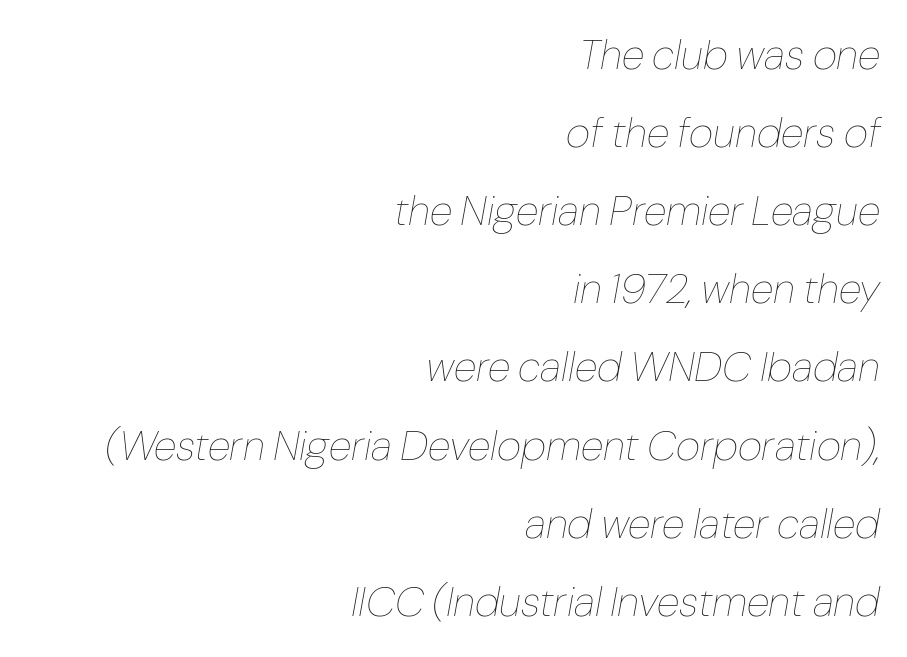
Q: Is the text bold? A: No.
Q: Is the text italic (slanted)? A: Yes, it leans right by about 10 degrees.
Q: Is the text underlined? A: No.
Q: How is the paragraph aligned? A: Right-aligned.
Q: Is the spacing between letters normal or unusually wide? A: Normal.
Q: Width (condensed, normal, or wide)? A: Normal.
Q: Stroke contrast? A: Low.
Q: x-height? A: Medium.
Q: Monospaced? A: No.
